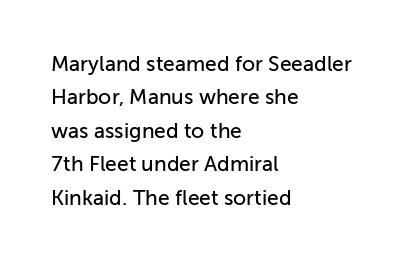
Q: Is the text italic (slanted)? A: No, it is upright.
Q: Is the text underlined? A: No.
Q: How is the paragraph aligned? A: Left-aligned.
Q: Is the spacing between letters normal or unusually wide? A: Normal.
Q: Is the spacing between lines tight, normal or loose? A: Normal.
